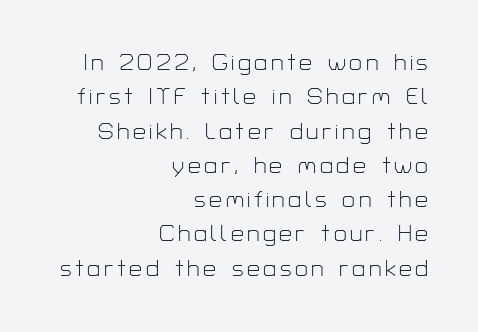
{"italic": "no", "bold": "no", "underline": "no", "align": "right", "line_spacing": "normal", "line_spacing_ratio": 1.49, "glyph_px": 23}
